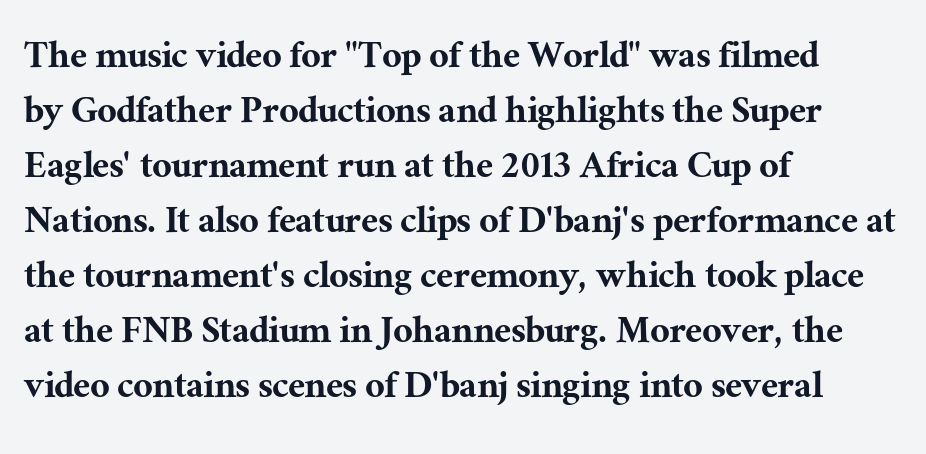
The rag falls on the right side of this text block. Italic? Not at all — the glyphs are vertical. The horizontal fit of the characters is conventional and even. Proportional: the letters do not fall into vertical columns. The characters display serif detailing at their extremities.
